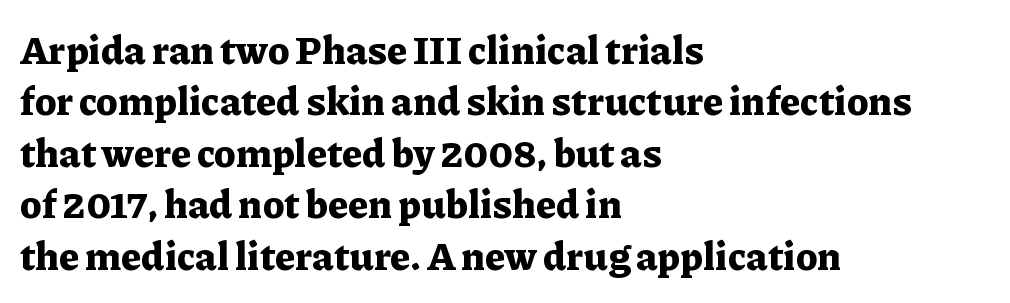
These lines sit exactly where default settings would place them. Casual observation: everything's shoved over to the left. The specimen omits any rule beneath the text block's lines. The letters advance in unequal steps, a hallmark of proportional type. Yep, those are serifs on the letters. Italic? Not at all — the glyphs are vertical.
